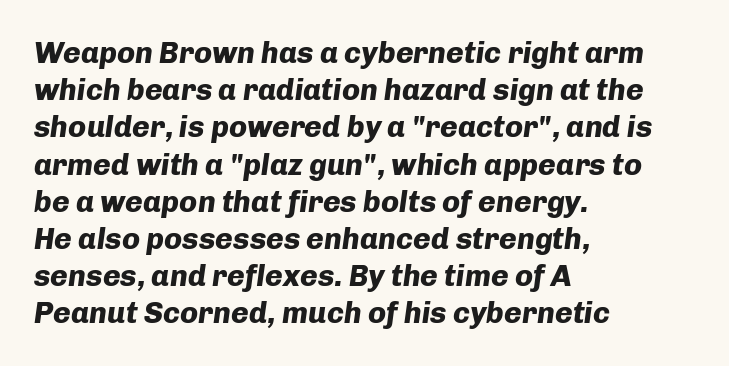
The letters advance in unequal steps, a hallmark of proportional type. Just letters on the line, the space beneath them empty. Leftover space on each line is placed entirely after the last word. Designer's note — italics engaged. Strokes here are thick enough to call this a true bold.
